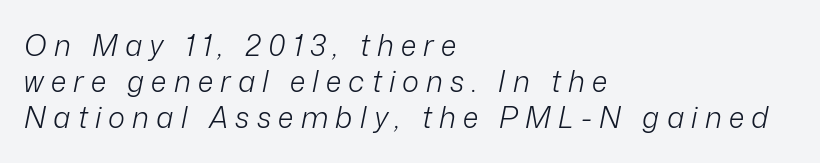
The image shows 29 px light type, italic (leaning right); set left-aligned, normal line spacing (1.25x), unusually wide letter spacing (+0.25 em), not underlined; low stroke contrast and a medium x-height.
